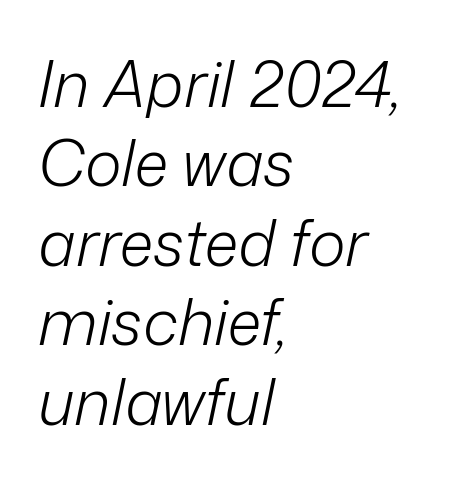
Q: Is the text bold? A: No.
Q: Is the text italic (slanted)? A: Yes, it leans right by about 12 degrees.
Q: Is the text underlined? A: No.
Q: How is the paragraph aligned? A: Left-aligned.
Q: Is the spacing between letters normal or unusually wide? A: Normal.
Q: Is the spacing between lines tight, normal or loose? A: Normal.
Q: Width (condensed, normal, or wide)? A: Normal.
Q: Stroke contrast? A: Low.
Q: x-height? A: Medium.
Q: Monospaced? A: No.
